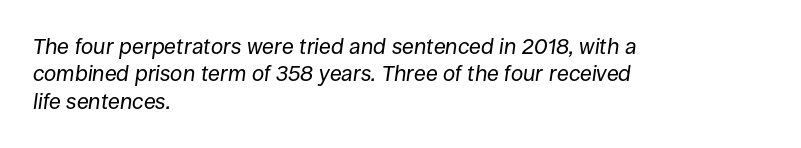
Q: Is the text bold? A: No.
Q: Is the text italic (slanted)? A: Yes, it leans right by about 8 degrees.
Q: Is the text underlined? A: No.
Q: How is the paragraph aligned? A: Left-aligned.
Q: Is the spacing between letters normal or unusually wide? A: Normal.
